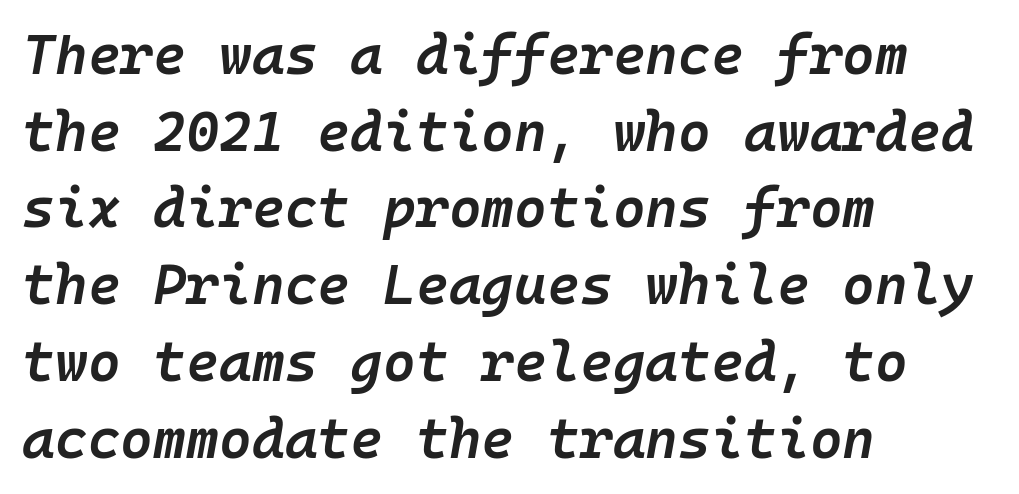
{"italic": "yes", "lean": "right", "slant_degrees": 10, "bold": "semi", "weight": "semibold", "width": "normal", "stroke_contrast": "low", "x_height": "medium", "monospaced": "yes", "underline": "no", "align": "left", "line_spacing": "normal", "line_spacing_ratio": 1.37, "letter_spacing": "normal", "letter_spacing_em": 0.0, "glyph_px": 56}
